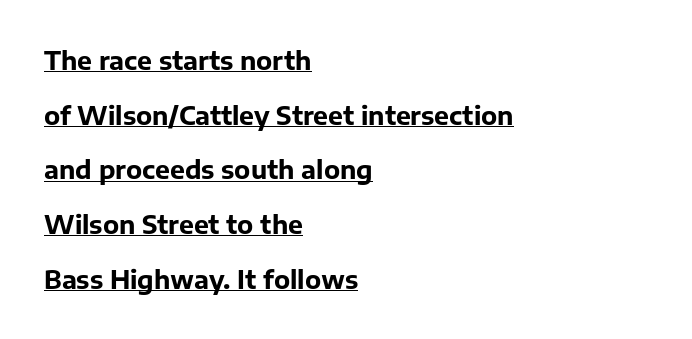
{"italic": "no", "bold": "yes", "underline": "yes", "align": "left", "line_spacing": "loose", "line_spacing_ratio": 2.19, "letter_spacing": "normal", "letter_spacing_em": 0.0, "glyph_px": 25}
